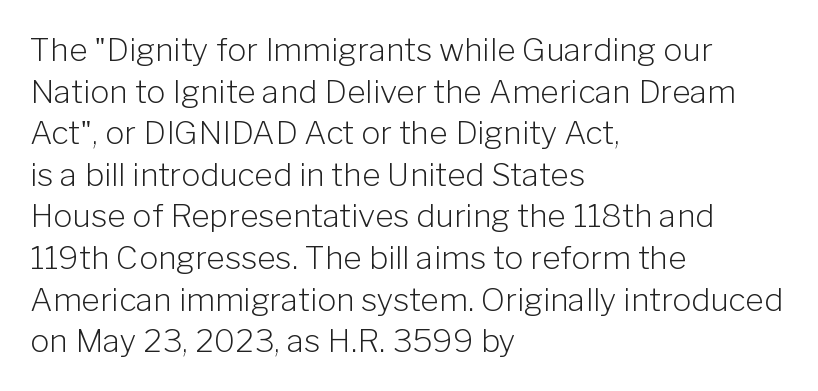
Think of a printed novel: that variable character pitch is what you see here. Anything drawn beneath the words? Only blank space. The face used here is a sans, in the tradition of grotesques and geometrics. Layout note: lines flush left. The face looks like a standard text weight, possibly lighter. The rendering uses a moderate line-height, typical for paragraphs.
